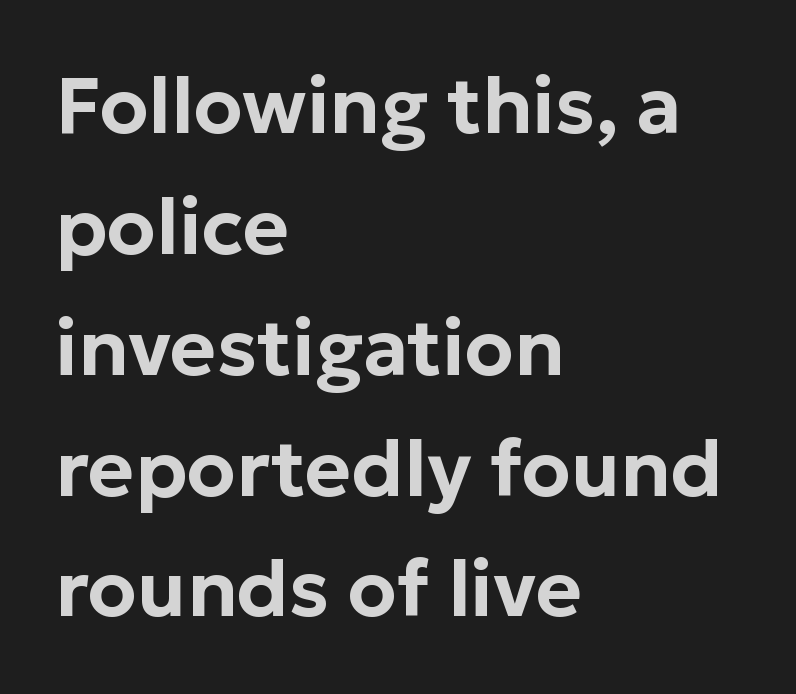
Bare-footed words on every line. In terms of posture, this sample is upright. Visually the block forms a straight wall on the left and a jagged coastline on the right. Leading: standard. Spacing verdict: proportional, widths tailored to each character.
